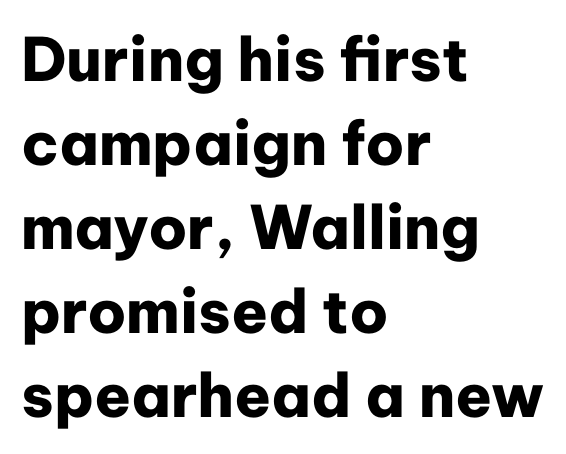
Inter-character spacing is left at the font's built-in metrics. If you drew a line through each stem, it would be perfectly vertical. The rendering anchors every line to the left-hand side. Glance below the letters and you will spot only blank space. The rendering shows plain stroke endings on the letterforms — a sans-serif design.
